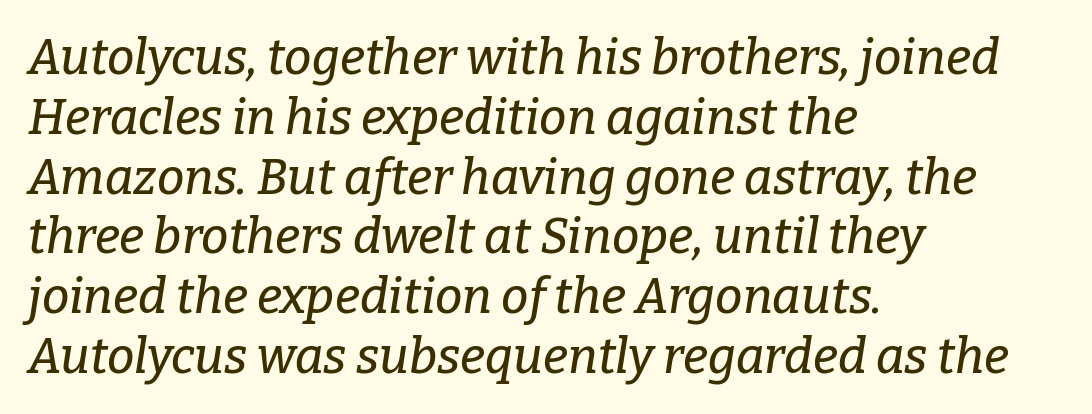
Left-aligned paragraph, ragged on the right. Has an underline been added? It has not. The typography opts for an oblique posture over an upright one. These lines are rendered in a variable-pitch font.
